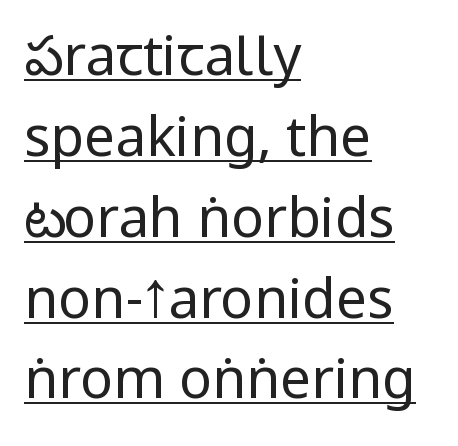
The lettering is marked with a stroke running underneath it. Look at the tracking — it's just the regular setting, nothing added. Posture: straight, roman, zero tilt. Think of a printed novel: that variable character pitch is what you see here. A quiet, ordinary-to-light weight characterises the typeface. Regular leading.
